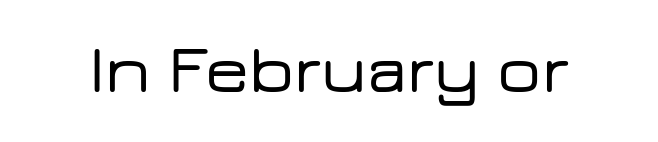
Characters remain perfectly vertical along every line. The passage shown is typed in a proportional face where columns would drift. The glyphs are unaccompanied by any horizontal stroke below them. The passage shown has conventional tracking throughout. Is this a sans? Yes — the strokes have no serifs.
